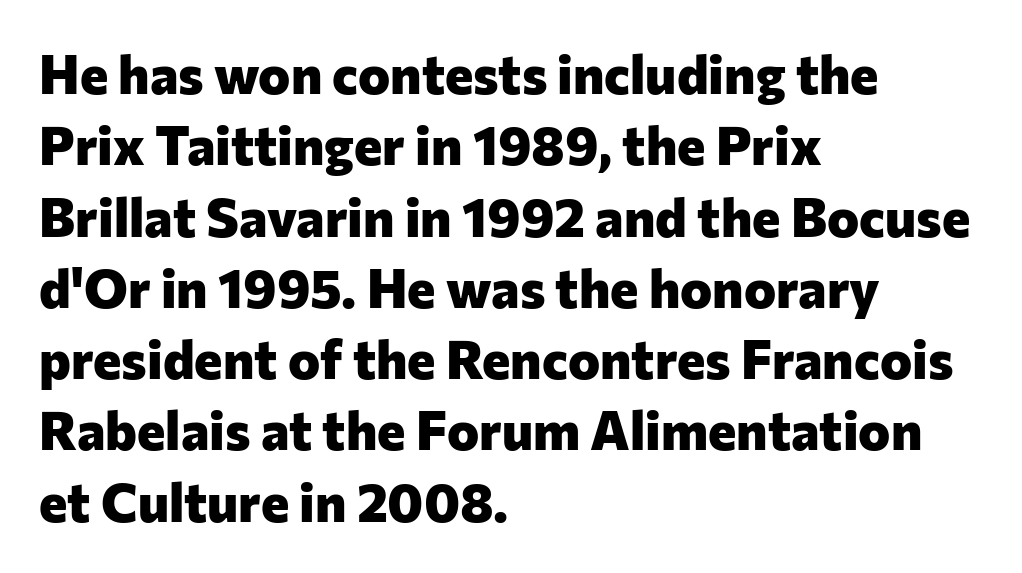
Spacing between characters is what you'd get straight out of the box. Upright lettering throughout. Honestly, there is no underline to notice here at all. If you drew a ruler down the left edge, every line would touch it. Does the type have serifs? No, each stem ends abruptly.
